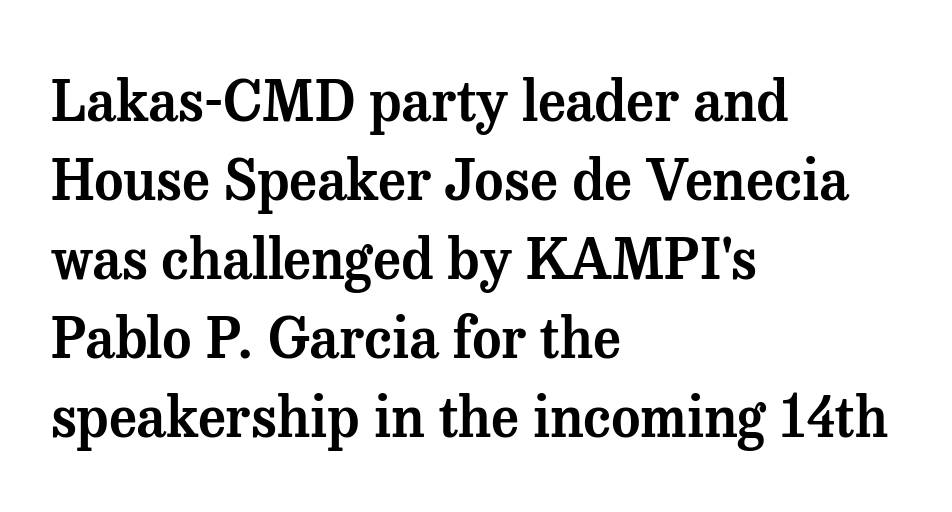
The passage shown is typeset with a serif family. Descenders are the only things crossing below the line. Honestly, the row spacing looks completely unremarkable. Words appear dense and cohesive because spacing is normal. Character widths vary here, with narrow letters taking less room than wide ones.
